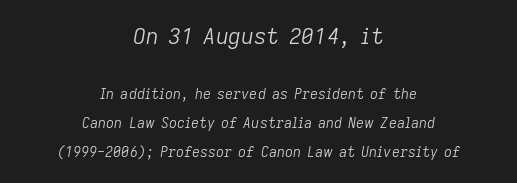
{"italic": "yes", "lean": "right", "slant_degrees": 9, "bold": "no", "underline": "no", "align": "center", "line_spacing": "loose", "line_spacing_ratio": 2.06, "letter_spacing": "normal", "letter_spacing_em": 0.0, "larger_block": "first", "size_ratio": 1.57, "glyph_px": 22}
